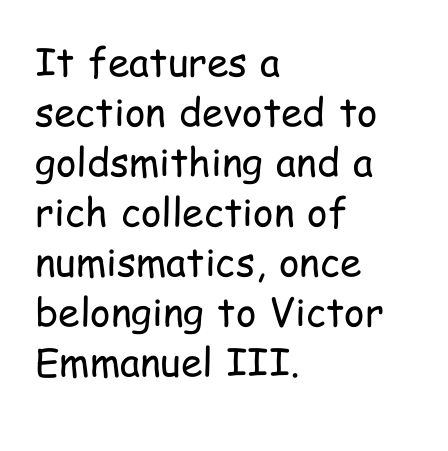
Q: Is the text bold? A: No.
Q: Is the text italic (slanted)? A: No, it is upright.
Q: Is the typeface a serif or a sans-serif typeface? A: Sans-serif.
Q: Is the text underlined? A: No.
Q: How is the paragraph aligned? A: Left-aligned.
Q: Is the spacing between letters normal or unusually wide? A: Normal.
Q: Is the spacing between lines tight, normal or loose? A: Normal.
Q: Width (condensed, normal, or wide)? A: Condensed.
Q: Stroke contrast? A: Low.
Q: x-height? A: Medium.
Q: Monospaced? A: No.
